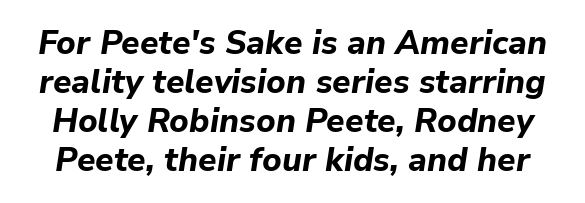
Q: Is the text bold? A: Yes.
Q: Is the text italic (slanted)? A: Yes, it leans right by about 9 degrees.
Q: Is the text underlined? A: No.
Q: Is the spacing between letters normal or unusually wide? A: Normal.
Q: Width (condensed, normal, or wide)? A: Normal.
Q: Stroke contrast? A: Low.
Q: x-height? A: Medium.
Q: Monospaced? A: No.
